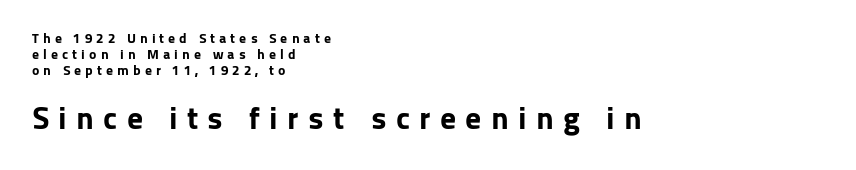
Q: Is the text bold? A: Yes.
Q: Is the text italic (slanted)? A: No, it is upright.
Q: Is the typeface a serif or a sans-serif typeface? A: Sans-serif.
Q: Is the text underlined? A: No.
Q: How is the paragraph aligned? A: Left-aligned.
Q: Is the spacing between letters normal or unusually wide? A: Unusually wide.
Q: Is the spacing between lines tight, normal or loose? A: Tight.
Q: Which block of text is set in a larger size, the first (top) or the second (bottom)? A: The second (bottom) one.
Q: Width (condensed, normal, or wide)? A: Normal.
Q: Stroke contrast? A: Low.
Q: x-height? A: Medium.
Q: Monospaced? A: No.
